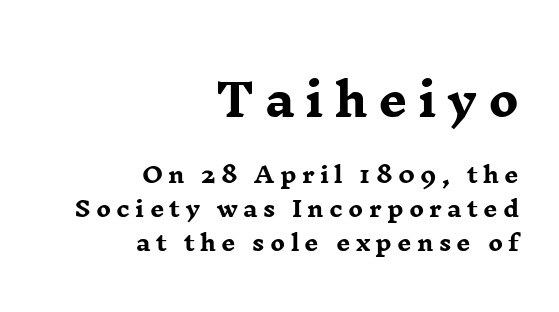
{"serif": "yes", "italic": "no", "bold": "yes", "weight": "heavy", "width": "wide", "stroke_contrast": "low", "x_height": "medium", "monospaced": "no", "underline": "no", "align": "right", "line_spacing": "normal", "line_spacing_ratio": 1.54, "letter_spacing": "wide", "letter_spacing_em": 0.24, "larger_block": "first", "size_ratio": 2.05, "glyph_px": 45}
